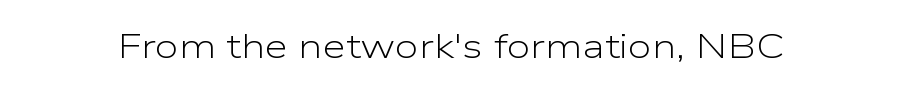
The image shows 34 px light, wide sans-serif type, upright; set normal letter spacing, not underlined; low stroke contrast and a medium x-height.
